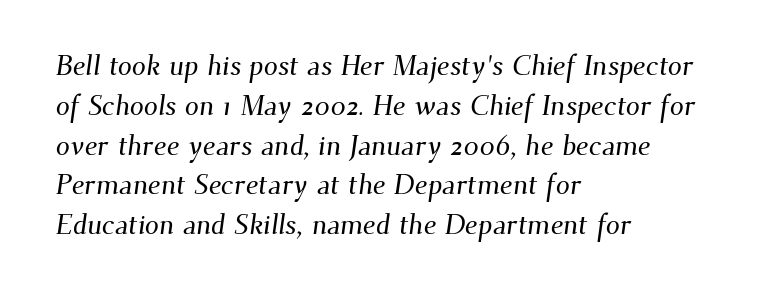
{"serif": "yes", "width": "normal", "stroke_contrast": "medium", "x_height": "small", "monospaced": "no", "underline": "no", "align": "left", "line_spacing": "normal", "line_spacing_ratio": 1.42, "letter_spacing": "normal", "letter_spacing_em": 0.0, "glyph_px": 28}
